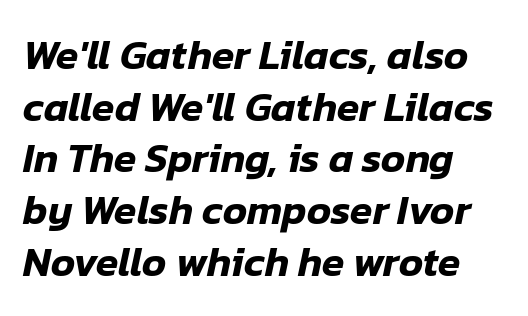
{"italic": "yes", "lean": "right", "slant_degrees": 12, "width": "normal", "stroke_contrast": "low", "x_height": "medium", "monospaced": "no", "underline": "no", "align": "left", "line_spacing": "normal", "line_spacing_ratio": 1.26, "letter_spacing": "normal", "letter_spacing_em": 0.0, "glyph_px": 41}
